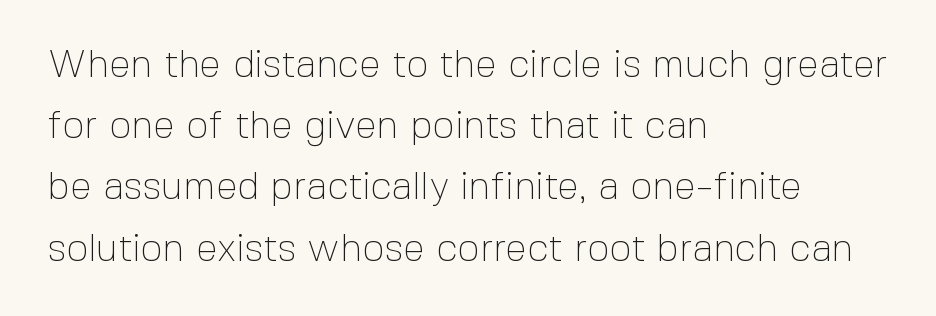
{"serif": "no", "italic": "no", "bold": "no", "weight": "thin", "width": "normal", "x_height": "medium", "monospaced": "no", "underline": "no", "align": "left", "line_spacing": "normal", "line_spacing_ratio": 1.57, "letter_spacing": "normal", "letter_spacing_em": 0.0, "glyph_px": 39}
